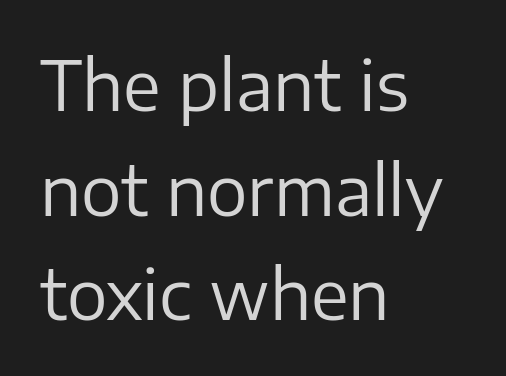
Q: Is the text bold? A: No.
Q: Is the text italic (slanted)? A: No, it is upright.
Q: Is the typeface a serif or a sans-serif typeface? A: Sans-serif.
Q: Is the text underlined? A: No.
Q: How is the paragraph aligned? A: Left-aligned.
Q: Is the spacing between letters normal or unusually wide? A: Normal.
Q: Is the spacing between lines tight, normal or loose? A: Normal.
Q: Width (condensed, normal, or wide)? A: Normal.
Q: Stroke contrast? A: Low.
Q: x-height? A: Medium.
Q: Monospaced? A: No.
